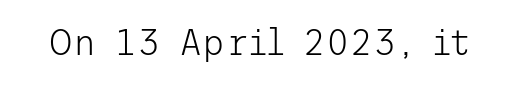
Q: Is the text bold? A: No.
Q: Is the text italic (slanted)? A: No, it is upright.
Q: Is the typeface a serif or a sans-serif typeface? A: Sans-serif.
Q: Is the text underlined? A: No.
Q: Is the spacing between letters normal or unusually wide? A: Normal.
Q: Width (condensed, normal, or wide)? A: Normal.
Q: Stroke contrast? A: Low.
Q: x-height? A: Medium.
